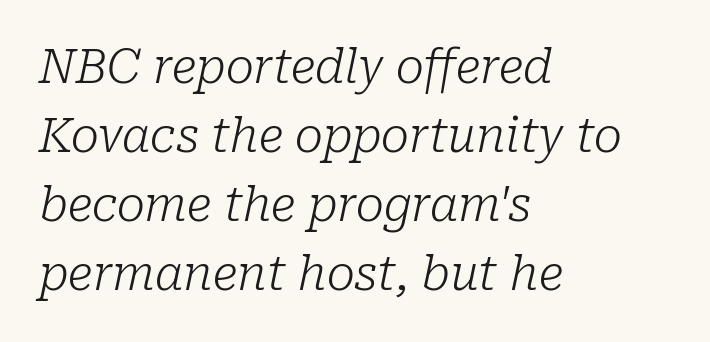
This rendering features lettering with no underline. The axis of the letterforms is tilted away from vertical. The rendering keeps characters at their native spacing. This sample keeps an unexceptional amount of space between lines. Looks like regular typesetting: each glyph gets only the width it needs. Unbolded letterforms with no extra heft.
